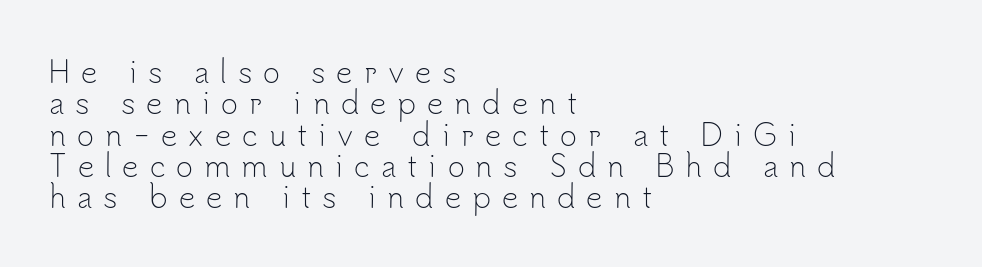
The image shows 29 px light sans-serif type, upright; set left-aligned, tight line spacing (1.08x), unusually wide letter spacing (+0.38 em), not underlined; low stroke contrast and a small x-height.
